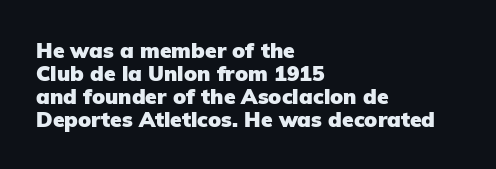
Do the letters lean? They stand straight. Students, note that the glyphs here touch the page at normal intervals. The text block is weighted toward the left margin, trailing off unevenly rightward. The baseline area is clear. On the weight axis this lands at bold, roughly 700. If you measured baseline to baseline, you'd find a short distance.
